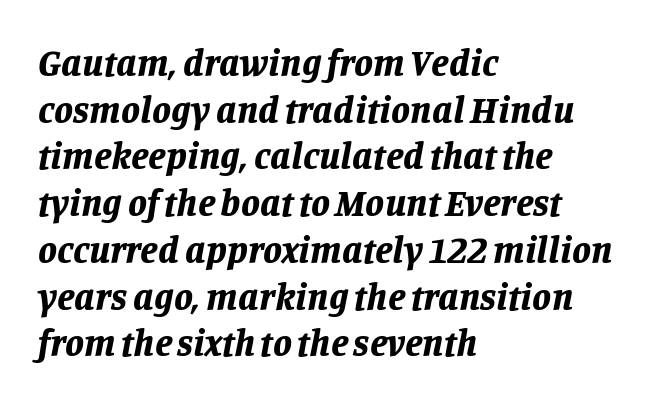
Line beginnings align vertically; line endings do not. The area under the type is left untouched. The passage shown is typed in a proportional face where columns would drift. Spacing between characters is what you'd get straight out of the box. Looking at the ascenders, they clearly lean.
